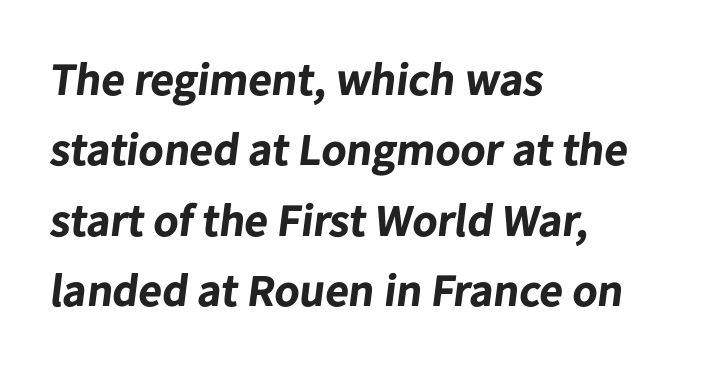
Q: Is the text bold? A: Yes.
Q: Is the typeface a serif or a sans-serif typeface? A: Sans-serif.
Q: Is the text underlined? A: No.
Q: How is the paragraph aligned? A: Left-aligned.
Q: Is the spacing between letters normal or unusually wide? A: Normal.
Q: Is the spacing between lines tight, normal or loose? A: Normal.
Q: Width (condensed, normal, or wide)? A: Normal.
Q: Stroke contrast? A: Low.
Q: x-height? A: Medium.
Q: Monospaced? A: No.
